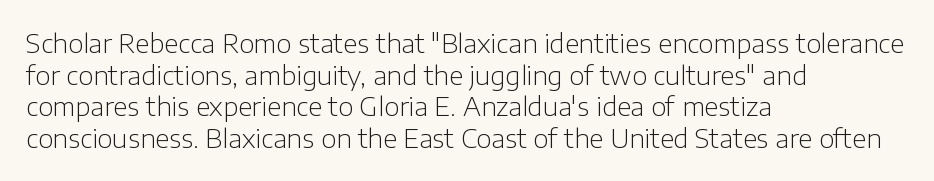
The image shows 26 px text type, upright; set left-aligned, line spacing 1.22x, normal letter spacing, not underlined.
